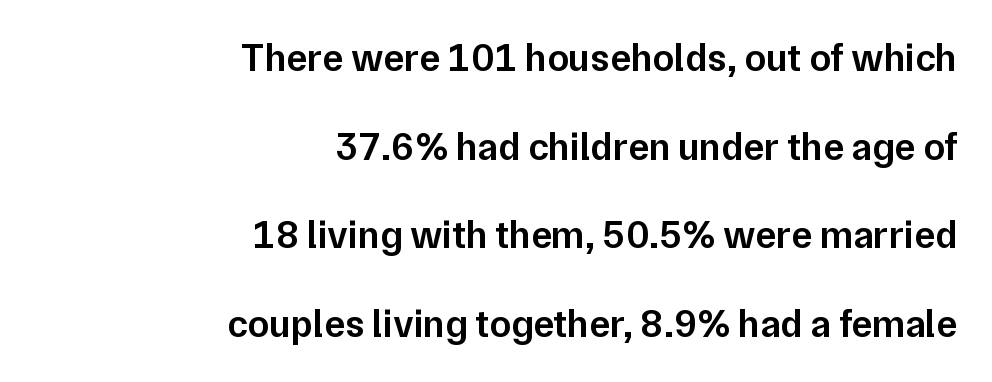
The image shows 39 px semibold sans-serif type, upright; set right-aligned, loose line spacing (2.27x), normal letter spacing, not underlined; low stroke contrast and a medium x-height.
